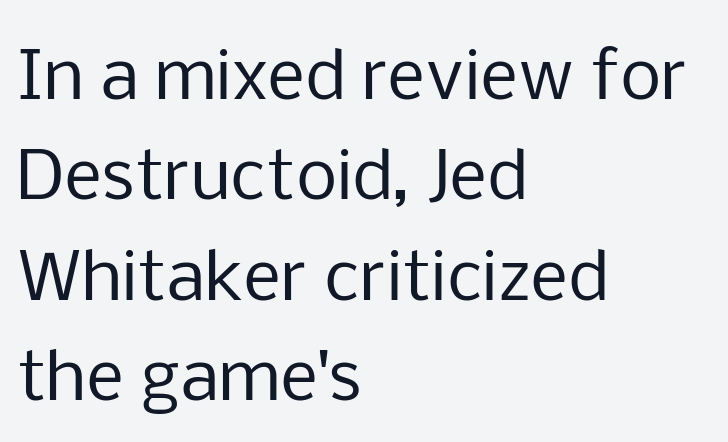
The image shows 66 px regular-weight sans-serif type, upright; set left-aligned, normal line spacing (1.52x), normal letter spacing, not underlined; low stroke contrast and a medium x-height.
